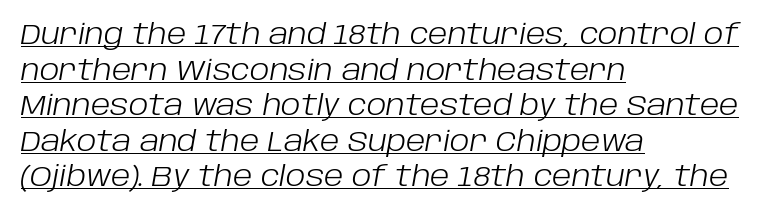
The image shows 28 px light type, italic (leaning right); set left-aligned, normal line spacing (1.27x), normal letter spacing, underlined; low stroke contrast and a large x-height.
